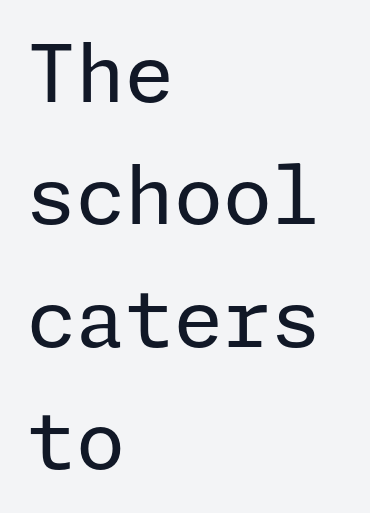
Q: Is the text bold? A: No.
Q: Is the text italic (slanted)? A: No, it is upright.
Q: Is the typeface a serif or a sans-serif typeface? A: Sans-serif.
Q: Is the text underlined? A: No.
Q: How is the paragraph aligned? A: Left-aligned.
Q: Is the spacing between letters normal or unusually wide? A: Normal.
Q: Is the spacing between lines tight, normal or loose? A: Normal.
Q: Width (condensed, normal, or wide)? A: Normal.
Q: Stroke contrast? A: Low.
Q: x-height? A: Medium.
